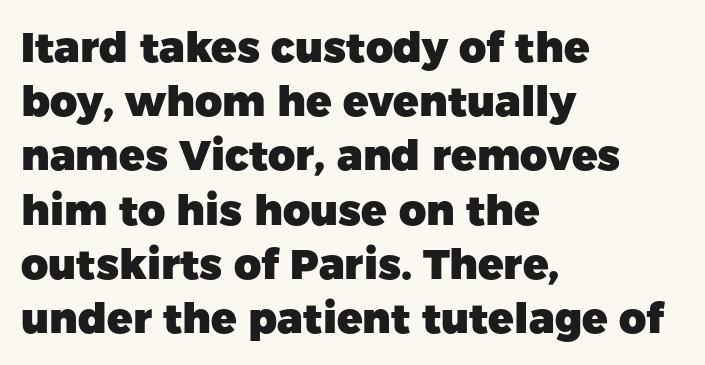
The image shows 42 px heavy sans-serif type, upright; set left-aligned, normal line spacing (1.29x), normal letter spacing, not underlined; low stroke contrast and a medium x-height.
